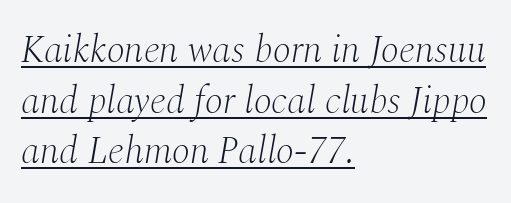
Q: Is the text bold? A: No.
Q: Is the text italic (slanted)? A: Yes, it leans right by about 10 degrees.
Q: Is the typeface a serif or a sans-serif typeface? A: Serif.
Q: Is the text underlined? A: Yes.
Q: How is the paragraph aligned? A: Left-aligned.
Q: Is the spacing between letters normal or unusually wide? A: Normal.
Q: Is the spacing between lines tight, normal or loose? A: Normal.
Q: Width (condensed, normal, or wide)? A: Normal.
Q: Stroke contrast? A: Medium.
Q: x-height? A: Medium.
Q: Monospaced? A: No.
